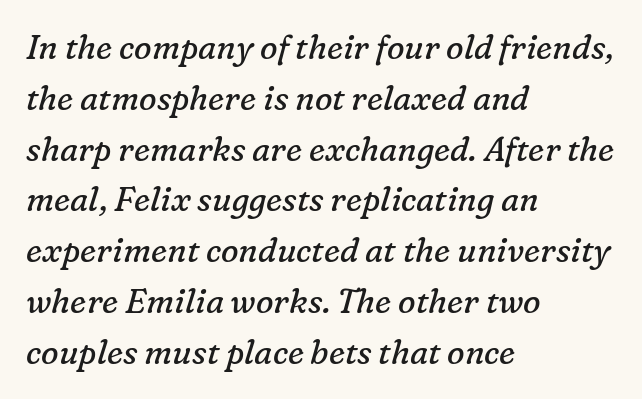
{"serif": "yes", "italic": "yes", "lean": "right", "slant_degrees": 16, "bold": "no", "weight": "regular", "width": "normal", "stroke_contrast": "low", "x_height": "medium", "monospaced": "no", "underline": "no", "align": "left", "line_spacing": "normal", "line_spacing_ratio": 1.54, "letter_spacing": "normal", "letter_spacing_em": 0.0, "glyph_px": 33}
